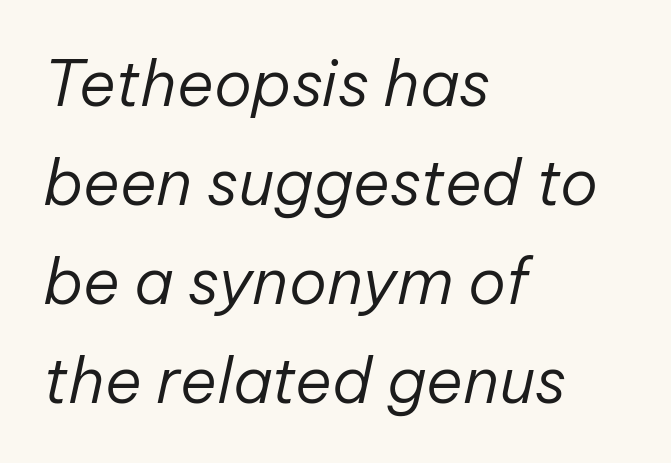
Looks like regular typesetting: each glyph gets only the width it needs. Only glyphs here, with clear space below each row. The typeface has the unassuming heft of standard copy or less. A classic flush-left, rag-right setting is used for this passage.
